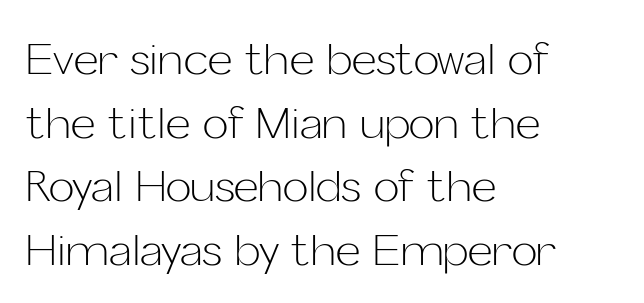
Q: Is the text bold? A: No.
Q: Is the text italic (slanted)? A: No, it is upright.
Q: Is the typeface a serif or a sans-serif typeface? A: Sans-serif.
Q: Is the text underlined? A: No.
Q: How is the paragraph aligned? A: Left-aligned.
Q: Is the spacing between letters normal or unusually wide? A: Normal.
Q: Is the spacing between lines tight, normal or loose? A: Normal.
Q: Width (condensed, normal, or wide)? A: Normal.
Q: Stroke contrast? A: Low.
Q: x-height? A: Medium.
Q: Monospaced? A: No.
